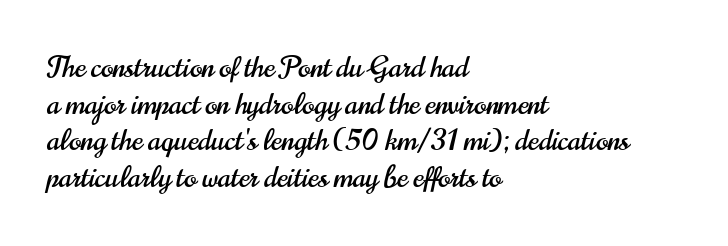
Words appear dense and cohesive because spacing is normal. Nobody drew a line under any word here. The vertical gap from one line to the next is medium. This sample is left-justified, so line endings fall wherever the words run out.
